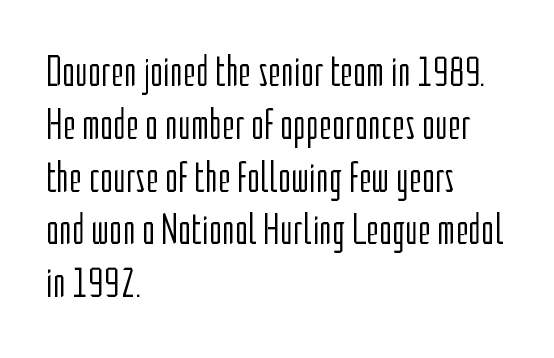
The image shows 44 px light, condensed sans-serif type, upright; set left-aligned, line spacing 1.2x, normal letter spacing, not underlined; low stroke contrast and a medium x-height.
